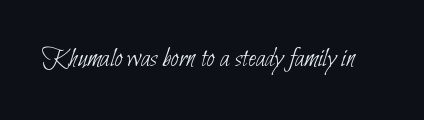
The image shows 28 px thin, condensed sans-serif type; set normal letter spacing, not underlined; low stroke contrast and a small x-height.
